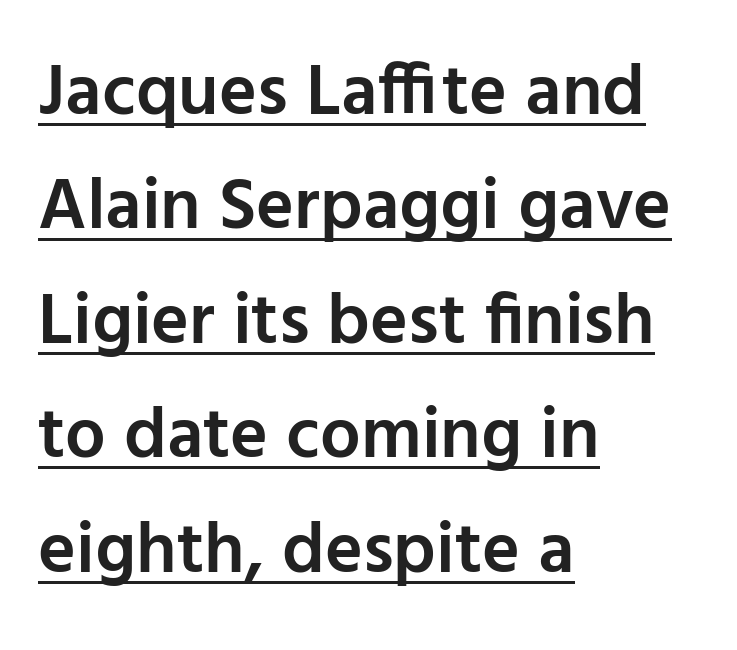
Q: Is the text bold? A: Semi-bold.
Q: Is the text italic (slanted)? A: No, it is upright.
Q: Is the typeface a serif or a sans-serif typeface? A: Sans-serif.
Q: Is the text underlined? A: Yes.
Q: How is the paragraph aligned? A: Left-aligned.
Q: Is the spacing between letters normal or unusually wide? A: Normal.
Q: Is the spacing between lines tight, normal or loose? A: Normal.
Q: Width (condensed, normal, or wide)? A: Normal.
Q: Stroke contrast? A: Low.
Q: x-height? A: Medium.
Q: Monospaced? A: No.
